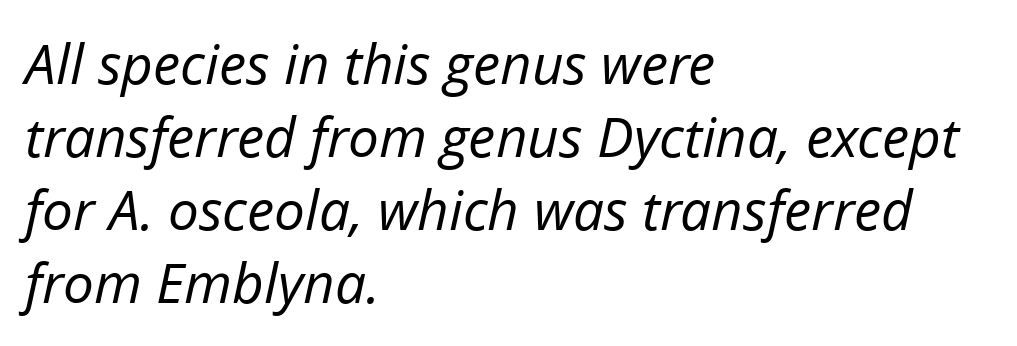
Spacing verdict: proportional, widths tailored to each character. Normally led — the rows are evenly, conventionally spaced. Tracking value appears to be zero — textbook default spacing. Caption: multi-line text, flush left, ragged right. Nobody drew a line under any word here. Each stroke keeps to a modest, everyday thickness or less.
